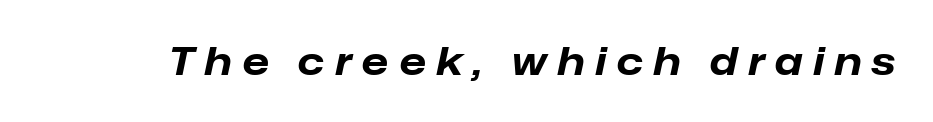
Q: Is the text bold? A: Yes.
Q: Is the text italic (slanted)? A: Yes, it leans right by about 12 degrees.
Q: Is the text underlined? A: No.
Q: Is the spacing between letters normal or unusually wide? A: Unusually wide.
Q: Width (condensed, normal, or wide)? A: Normal.
Q: Stroke contrast? A: Low.
Q: x-height? A: Medium.
Q: Monospaced? A: No.
